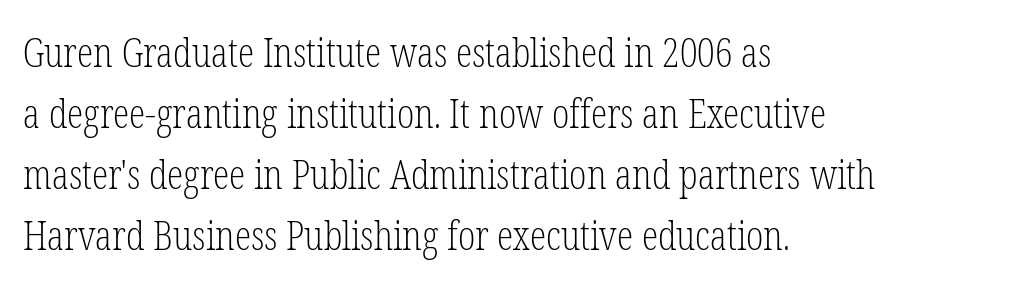
The image shows 41 px light, condensed serif type, upright; set left-aligned, normal line spacing (1.49x), normal letter spacing, not underlined; low stroke contrast and a medium x-height.
